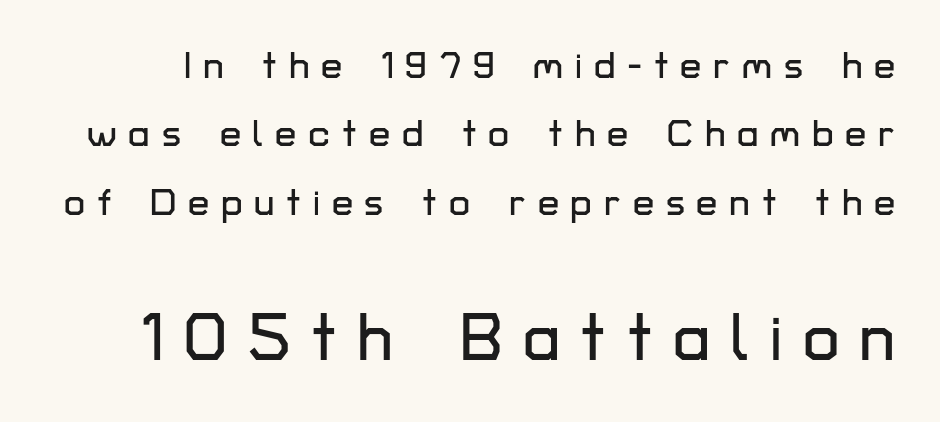
The image shows 66 px sans-serif type, upright; set line spacing 1.8x, unusually wide letter spacing (+0.31 em), not underlined; the second (bottom) block is 1.74x larger; low stroke contrast and a medium x-height.
